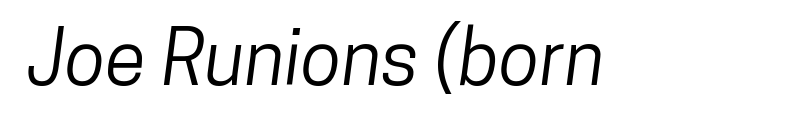
{"serif": "no", "width": "condensed", "stroke_contrast": "low", "x_height": "medium", "monospaced": "no", "underline": "no", "letter_spacing": "normal", "letter_spacing_em": 0.0, "glyph_px": 75}
